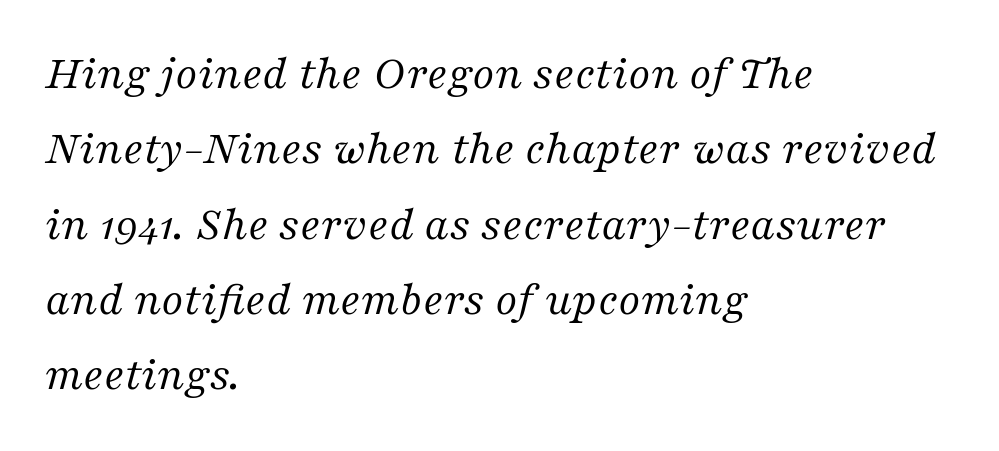
The compositor pushed each line to the left boundary. The rendering uses a moderate line-height, typical for paragraphs. On a weight scale, this lands at 450 or below. Classification — serif. Glyph-to-glyph distance matches everyday printed text.
